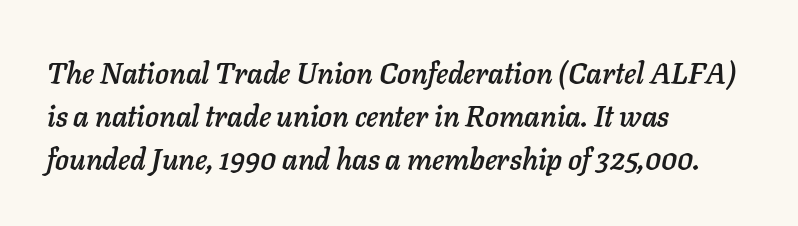
Is this a fixed-width face? No — the glyphs have proportional, varying widths. Regular leading. Observe the ordinary spacing: letters are neighbours, not strangers. Alignment: flush left. Rule under the text: the space is simply empty. Notice how the stems are inclined rather than vertical — that's the hallmark of italics.
